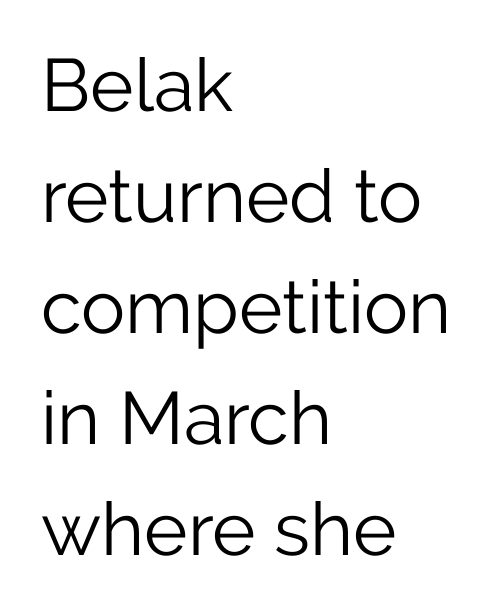
Q: Is the text bold? A: No.
Q: Is the text italic (slanted)? A: No, it is upright.
Q: Is the typeface a serif or a sans-serif typeface? A: Sans-serif.
Q: Is the text underlined? A: No.
Q: How is the paragraph aligned? A: Left-aligned.
Q: Is the spacing between letters normal or unusually wide? A: Normal.
Q: Is the spacing between lines tight, normal or loose? A: Normal.
Q: Width (condensed, normal, or wide)? A: Normal.
Q: Stroke contrast? A: Low.
Q: x-height? A: Medium.
Q: Monospaced? A: No.
